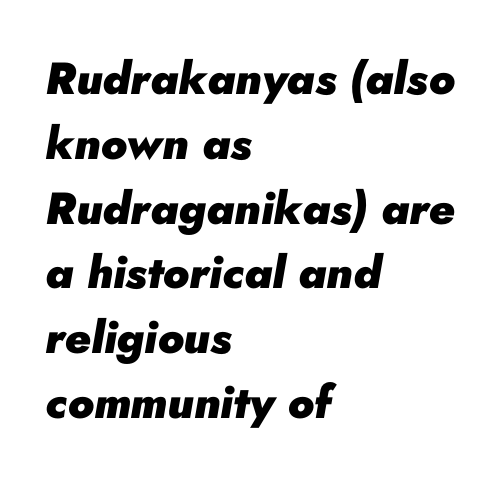
Is there much room between lines? A standard amount, neither cramped nor airy. Italic? Definitely — the glyphs are oblique. These lines stack with their left ends in a neat column. The glyphs are unaccompanied by any horizontal stroke below them. You could call the tracking neutral — neither tight nor loose. The rendering uses natural spacing where letterforms have individual widths.
